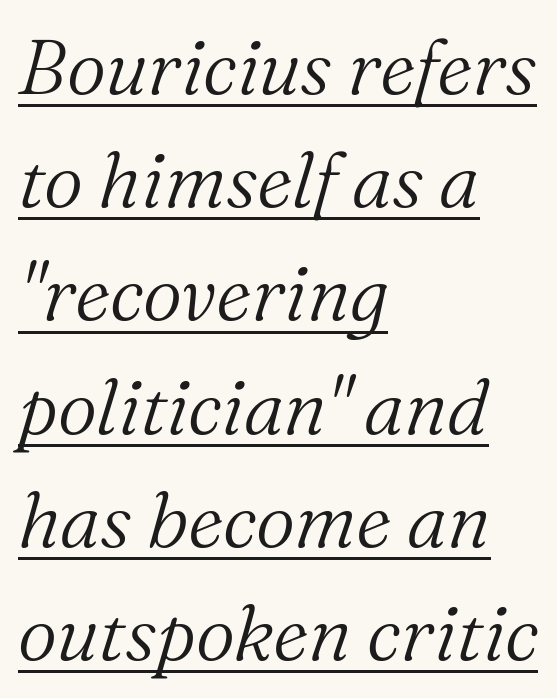
The image shows 77 px light serif type, italic (leaning right); set left-aligned, normal line spacing (1.47x), normal letter spacing, underlined; medium stroke contrast and a medium x-height.
